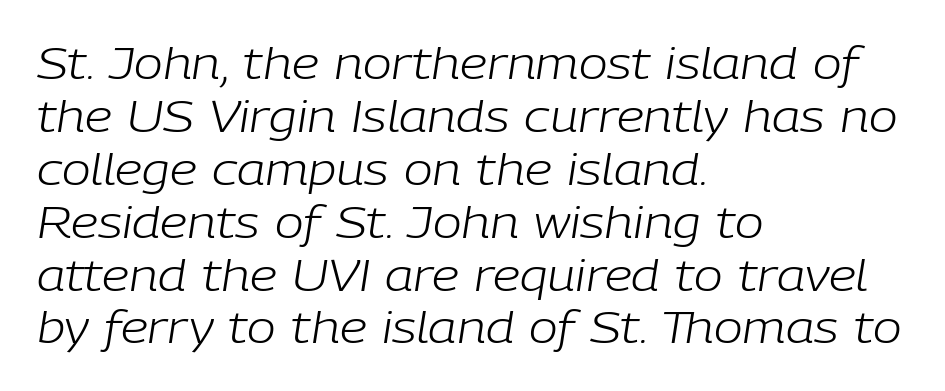
{"italic": "yes", "lean": "right", "slant_degrees": 9, "bold": "no", "weight": "light", "width": "normal", "stroke_contrast": "low", "x_height": "medium", "monospaced": "no", "underline": "no", "align": "left", "line_spacing_ratio": 1.23, "letter_spacing": "normal", "letter_spacing_em": 0.0, "glyph_px": 43}
